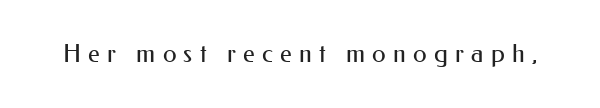
{"italic": "no", "bold": "no", "underline": "no", "letter_spacing": "wide", "letter_spacing_em": 0.29, "glyph_px": 25}
